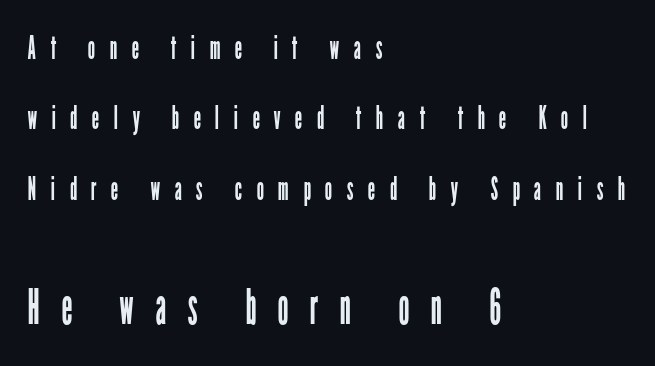
If you drew a line through each stem, it would be perfectly vertical. The ragged edge is on the right, which tells us the setting is flush left. Letterform terminals end flat and unadorned throughout the passage. The vertical gap from one line to the next is large. A bare baseline throughout the passage.
